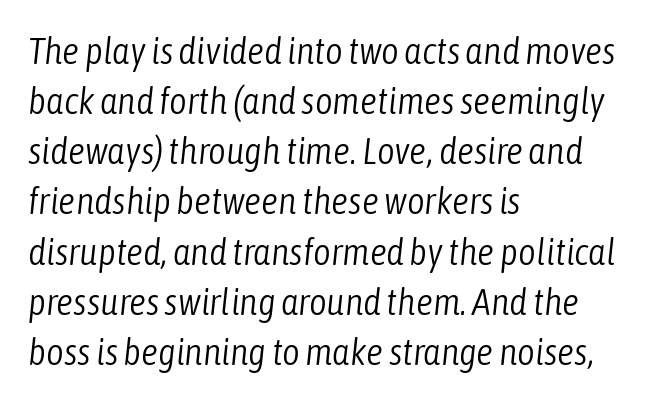
{"italic": "yes", "lean": "right", "slant_degrees": 6, "bold": "no", "weight": "light", "width": "condensed", "stroke_contrast": "low", "x_height": "medium", "monospaced": "no", "underline": "no", "align": "left", "line_spacing": "normal", "line_spacing_ratio": 1.32, "letter_spacing": "normal", "letter_spacing_em": 0.0, "glyph_px": 38}
